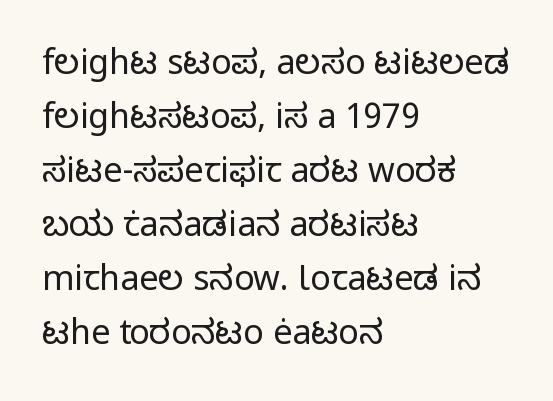
The baseline area is clear. Short and long lines alike share a common starting point at left. Italic? Not at all — the glyphs are vertical. Students, note that the glyphs here touch the page at normal intervals. The passage shown is typed in a proportional face where columns would drift. The characters are drawn with everyday or finer stroke widths.
